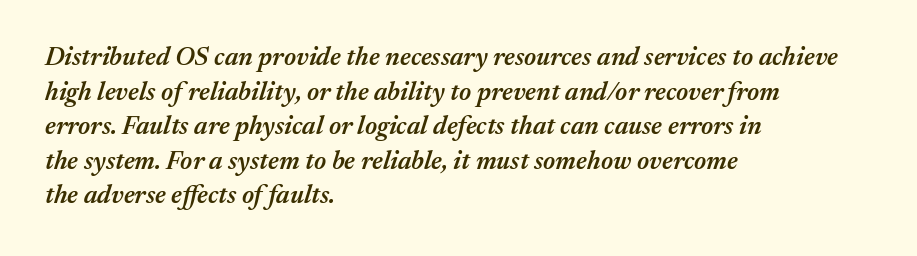
The image shows 26 px text type, italic (leaning right); set left-aligned, normal line spacing (1.33x), normal letter spacing, not underlined.
